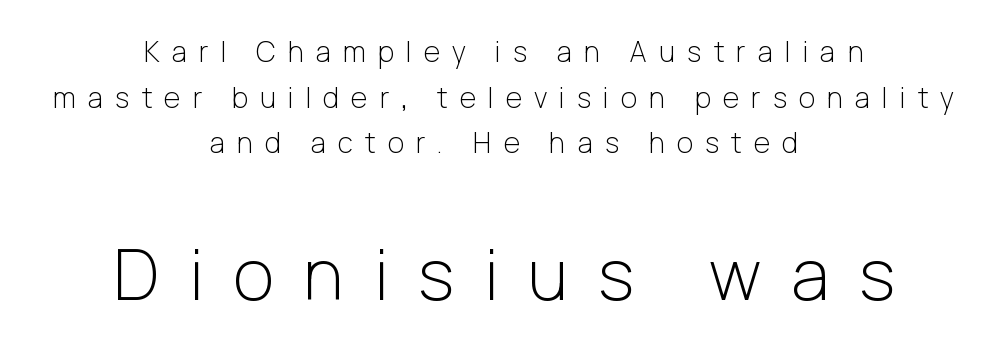
{"serif": "no", "italic": "no", "bold": "no", "weight": "light", "width": "normal", "stroke_contrast": "low", "x_height": "medium", "monospaced": "no", "underline": "no", "align": "center", "line_spacing": "normal", "line_spacing_ratio": 1.63, "letter_spacing": "wide", "letter_spacing_em": 0.43, "larger_block": "second", "size_ratio": 2.5, "glyph_px": 70}
